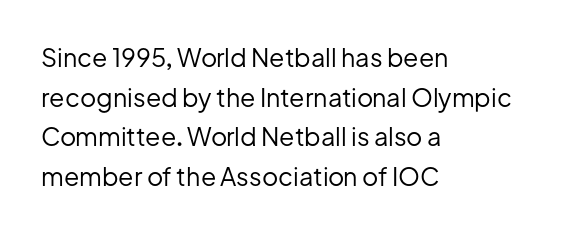
No italicization has been applied; the sample stays upright. Which margin do the lines hug? The left one — the right edge is uneven. Interline gaps are of average width in this sample. Descender tails drop into unmarked territory.
